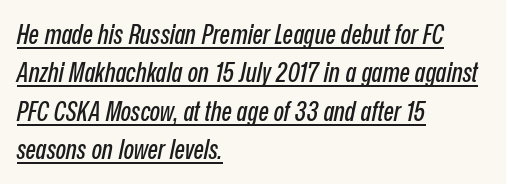
A typesetter would mark this as italic. Normally led — the rows are evenly, conventionally spaced. Line starts are locked; line ends wander. Is there an underline? Yes — a line sits under the letters. Observe the ordinary spacing: letters are neighbours, not strangers.
